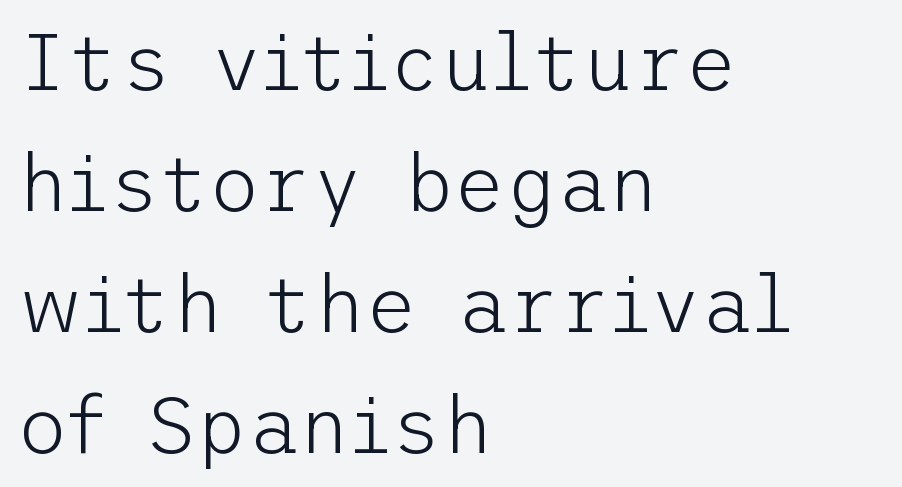
The image shows 79 px light sans-serif type, upright; set left-aligned, normal line spacing (1.53x), normal letter spacing, not underlined; low stroke contrast and a medium x-height.
